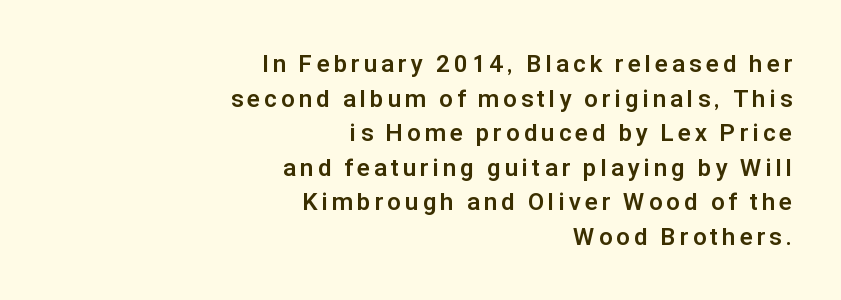
Baseline-to-baseline distance is the conventional proportion of letter height. Is the block centered? No — it sits flush against the right margin. The specimen reads as upright at a glance. The baseline area is clear. The face used here has the dense, thick strokes of a bold.
